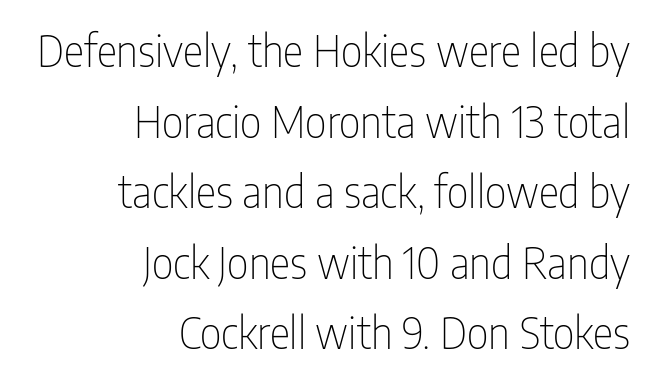
Weight class: somewhere from thin through regular. You can tell from the bare stems that sans-serif type was used. Compared with a flush-left layout, this one pins lines to the opposite, right side. Do the characters align in a grid? No, the font is proportional. Words float on clear page, feet unadorned.
